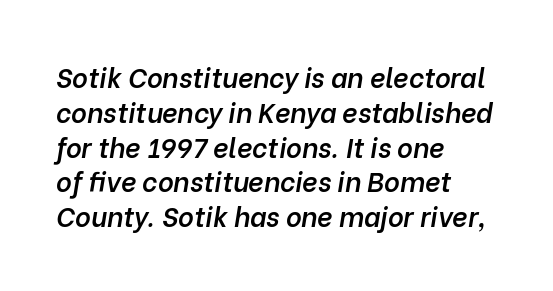
{"italic": "yes", "lean": "right", "slant_degrees": 10, "bold": "semi", "underline": "no", "align": "left", "line_spacing": "normal", "line_spacing_ratio": 1.29, "letter_spacing": "normal", "letter_spacing_em": 0.0, "glyph_px": 27}
